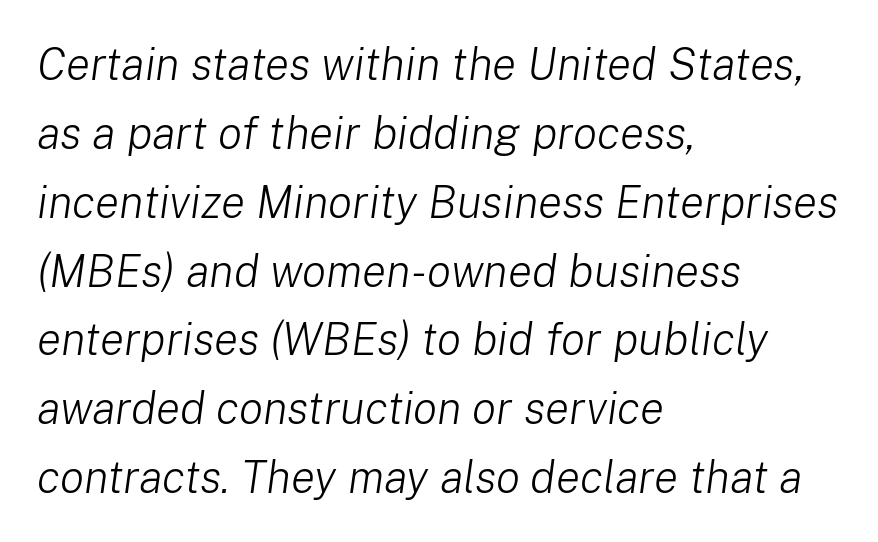
The image shows 45 px light type, italic (leaning right); set left-aligned, normal line spacing (1.53x), normal letter spacing, not underlined; low stroke contrast and a medium x-height.
